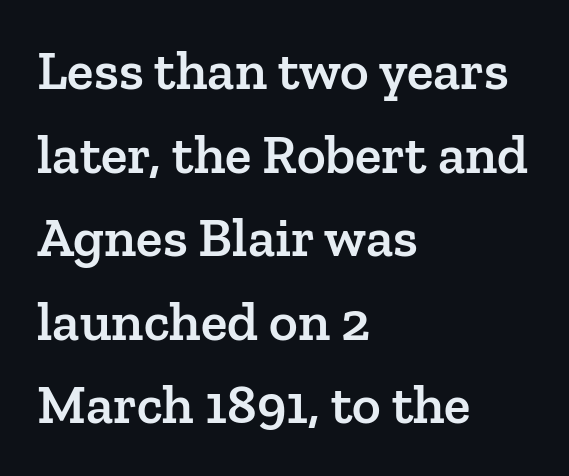
Q: Is the text bold? A: Semi-bold.
Q: Is the text italic (slanted)? A: No, it is upright.
Q: Is the typeface a serif or a sans-serif typeface? A: Serif.
Q: Is the text underlined? A: No.
Q: How is the paragraph aligned? A: Left-aligned.
Q: Is the spacing between letters normal or unusually wide? A: Normal.
Q: Is the spacing between lines tight, normal or loose? A: Normal.
Q: Width (condensed, normal, or wide)? A: Normal.
Q: Stroke contrast? A: Low.
Q: x-height? A: Medium.
Q: Monospaced? A: No.
